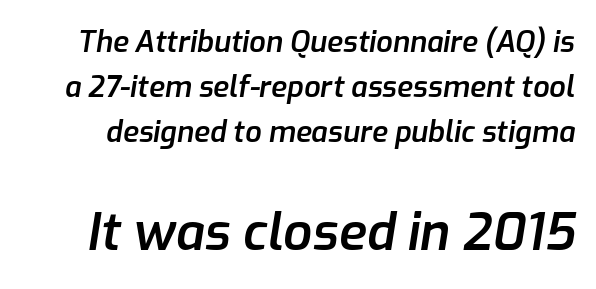
Q: Is the text bold? A: Semi-bold.
Q: Is the text italic (slanted)? A: Yes, it leans right by about 9 degrees.
Q: Is the text underlined? A: No.
Q: Is the spacing between letters normal or unusually wide? A: Normal.
Q: Is the spacing between lines tight, normal or loose? A: Normal.
Q: Which block of text is set in a larger size, the first (top) or the second (bottom)? A: The second (bottom) one.
Q: Width (condensed, normal, or wide)? A: Normal.
Q: Stroke contrast? A: Low.
Q: x-height? A: Medium.
Q: Monospaced? A: No.
